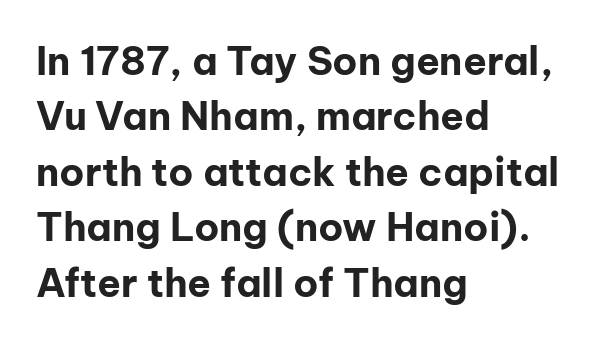
The image shows 39 px bold sans-serif type, upright; set left-aligned, normal line spacing (1.42x), normal letter spacing, not underlined; low stroke contrast and a medium x-height.
